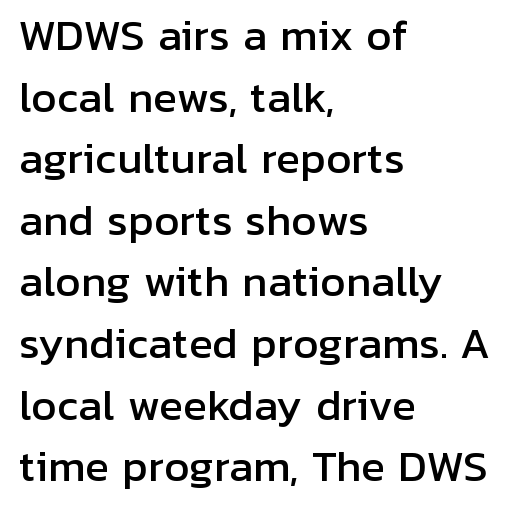
The image shows 40 px sans-serif type, upright; set left-aligned, normal line spacing (1.54x), normal letter spacing, not underlined; low stroke contrast and a medium x-height.
